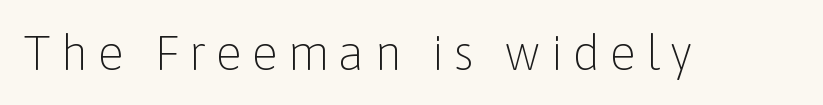
Q: Is the text bold? A: No.
Q: Is the text italic (slanted)? A: No, it is upright.
Q: Is the typeface a serif or a sans-serif typeface? A: Sans-serif.
Q: Is the text underlined? A: No.
Q: Width (condensed, normal, or wide)? A: Normal.
Q: Stroke contrast? A: Low.
Q: x-height? A: Medium.
Q: Monospaced? A: No.
